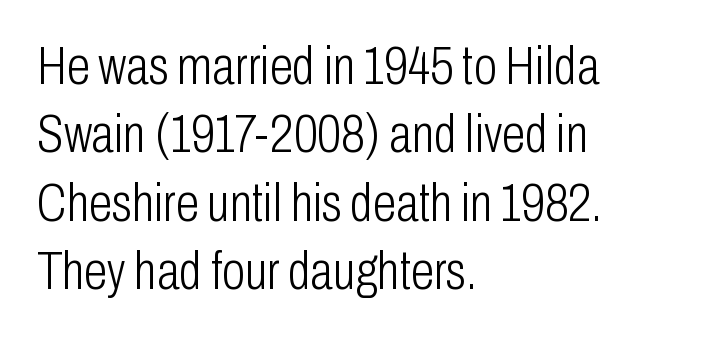
Q: Is the text bold? A: No.
Q: Is the text italic (slanted)? A: No, it is upright.
Q: Is the typeface a serif or a sans-serif typeface? A: Sans-serif.
Q: Is the text underlined? A: No.
Q: How is the paragraph aligned? A: Left-aligned.
Q: Is the spacing between letters normal or unusually wide? A: Normal.
Q: Is the spacing between lines tight, normal or loose? A: Normal.
Q: Width (condensed, normal, or wide)? A: Condensed.
Q: Stroke contrast? A: Low.
Q: x-height? A: Medium.
Q: Monospaced? A: No.
